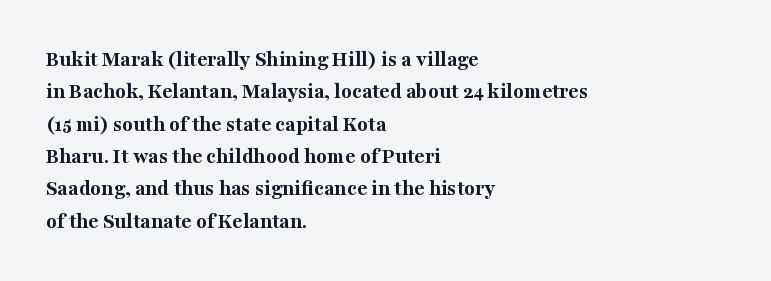
{"italic": "no", "bold": "yes", "underline": "no", "align": "left", "line_spacing": "normal", "line_spacing_ratio": 1.47, "letter_spacing": "normal", "letter_spacing_em": 0.0, "glyph_px": 22}
